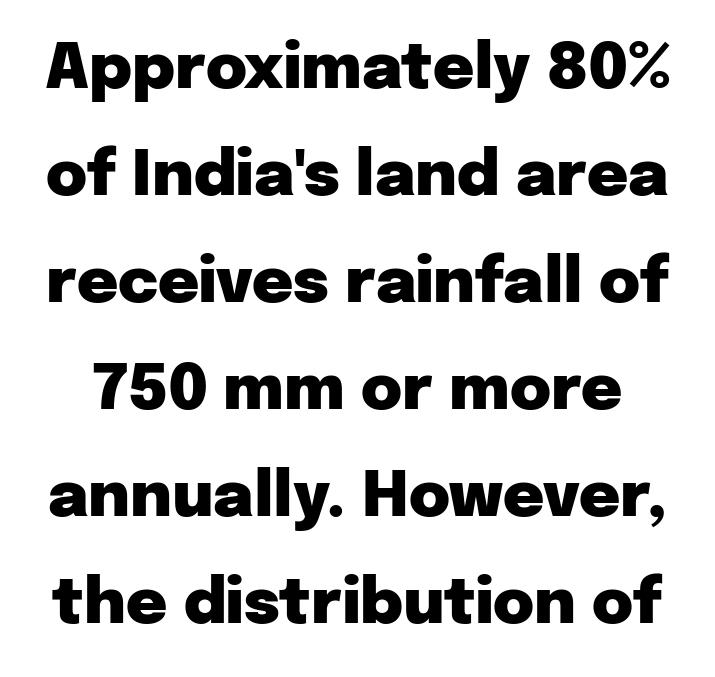
The image shows 63 px heavy sans-serif type, upright; set normal line spacing (1.7x), normal letter spacing, not underlined; low stroke contrast and a medium x-height.
